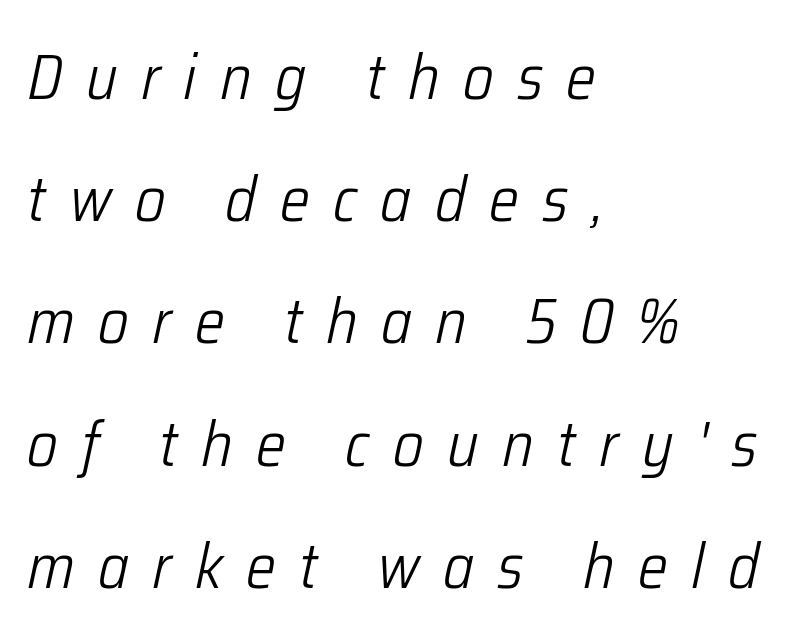
The image shows 63 px light, condensed type, italic (leaning right); set left-aligned, loose line spacing (1.94x), unusually wide letter spacing (+0.37 em), not underlined; low stroke contrast and a medium x-height.
